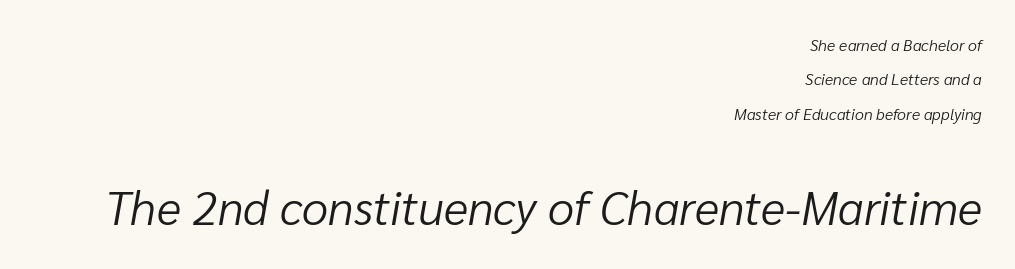
The space beneath each line is pristine and unruled. Loosely led — the rows are spread out. No heavy texture on the line: the type isn't bold. These lines are rendered in a variable-pitch font.
